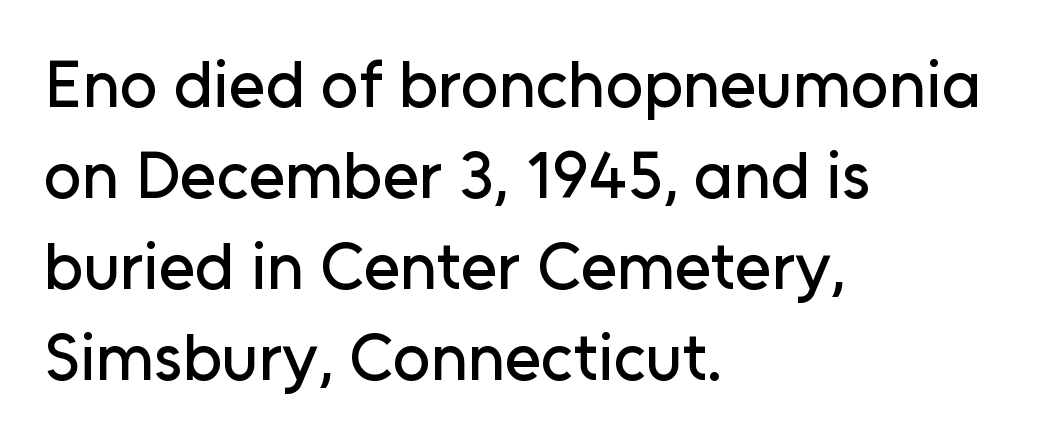
Q: Is the text italic (slanted)? A: No, it is upright.
Q: Is the typeface a serif or a sans-serif typeface? A: Sans-serif.
Q: Is the text underlined? A: No.
Q: How is the paragraph aligned? A: Left-aligned.
Q: Is the spacing between letters normal or unusually wide? A: Normal.
Q: Is the spacing between lines tight, normal or loose? A: Normal.
Q: Width (condensed, normal, or wide)? A: Normal.
Q: Stroke contrast? A: Low.
Q: x-height? A: Medium.
Q: Monospaced? A: No.
